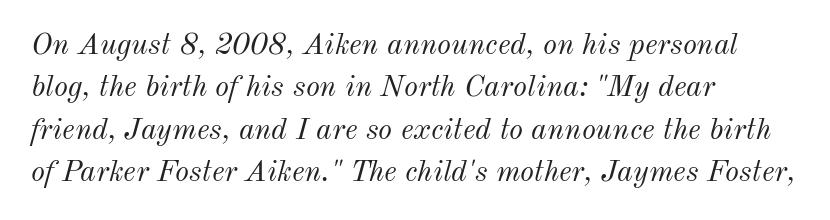
{"italic": "yes", "lean": "right", "slant_degrees": 12, "bold": "no", "weight": "light", "width": "normal", "stroke_contrast": "medium", "x_height": "small", "monospaced": "no", "underline": "no", "align": "left", "line_spacing": "normal", "line_spacing_ratio": 1.41, "letter_spacing": "normal", "letter_spacing_em": 0.0, "glyph_px": 30}
